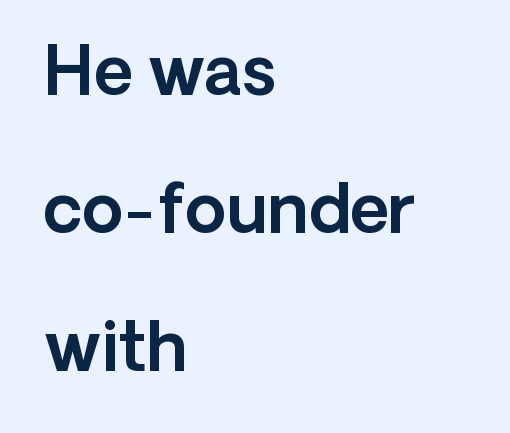
Q: Is the text italic (slanted)? A: No, it is upright.
Q: Is the typeface a serif or a sans-serif typeface? A: Sans-serif.
Q: Is the text underlined? A: No.
Q: How is the paragraph aligned? A: Left-aligned.
Q: Is the spacing between letters normal or unusually wide? A: Normal.
Q: Is the spacing between lines tight, normal or loose? A: Loose.
Q: Width (condensed, normal, or wide)? A: Normal.
Q: x-height? A: Medium.
Q: Monospaced? A: No.
